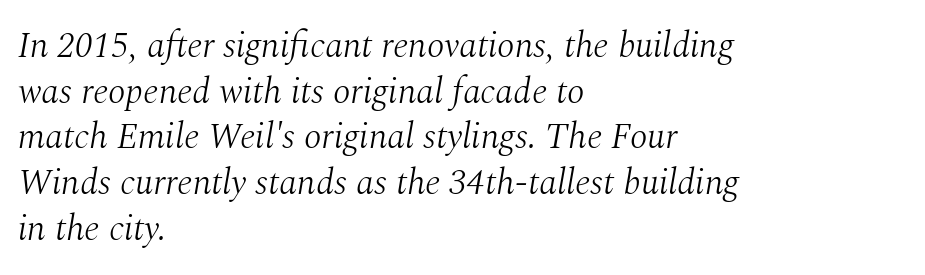
{"serif": "yes", "italic": "yes", "lean": "right", "slant_degrees": 10, "bold": "no", "weight": "light", "width": "normal", "stroke_contrast": "medium", "x_height": "medium", "monospaced": "no", "underline": "no", "align": "left", "line_spacing": "normal", "line_spacing_ratio": 1.27, "letter_spacing": "normal", "letter_spacing_em": 0.0, "glyph_px": 36}
